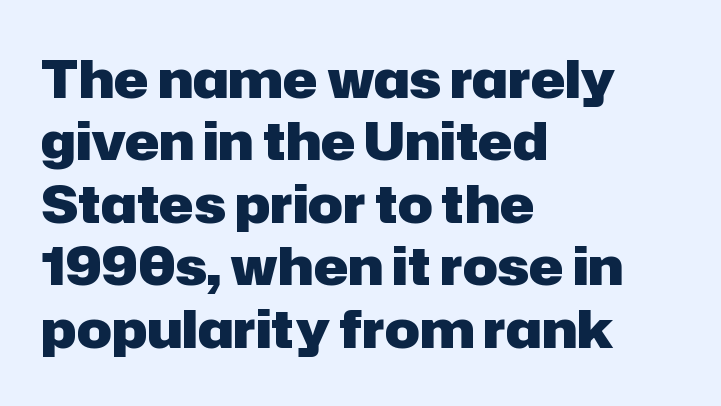
Serif or sans? Sans — the stroke terminals are bare. Letter spacing: default. Reading down the block, your eye returns to a fixed left position each line. Check under the words: just untouched page.
